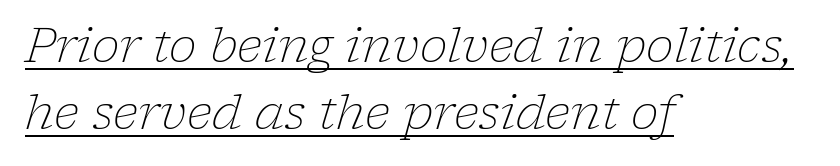
Serif or sans? Serif — the stroke terminals have little feet. Character widths vary here, with narrow letters taking less room than wide ones. No heavy texture on the line: the type isn't bold. The rag falls on the right side of this text block. These lines keep a tight, regular rhythm from letter to letter.
